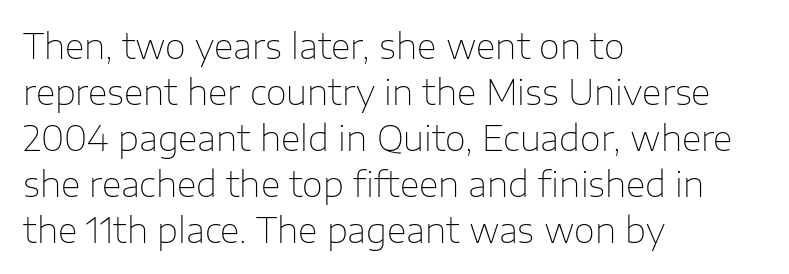
Q: Is the text bold? A: No.
Q: Is the text italic (slanted)? A: No, it is upright.
Q: Is the typeface a serif or a sans-serif typeface? A: Sans-serif.
Q: Is the text underlined? A: No.
Q: How is the paragraph aligned? A: Left-aligned.
Q: Is the spacing between letters normal or unusually wide? A: Normal.
Q: Is the spacing between lines tight, normal or loose? A: Normal.
Q: Width (condensed, normal, or wide)? A: Normal.
Q: Stroke contrast? A: Low.
Q: x-height? A: Medium.
Q: Monospaced? A: No.
